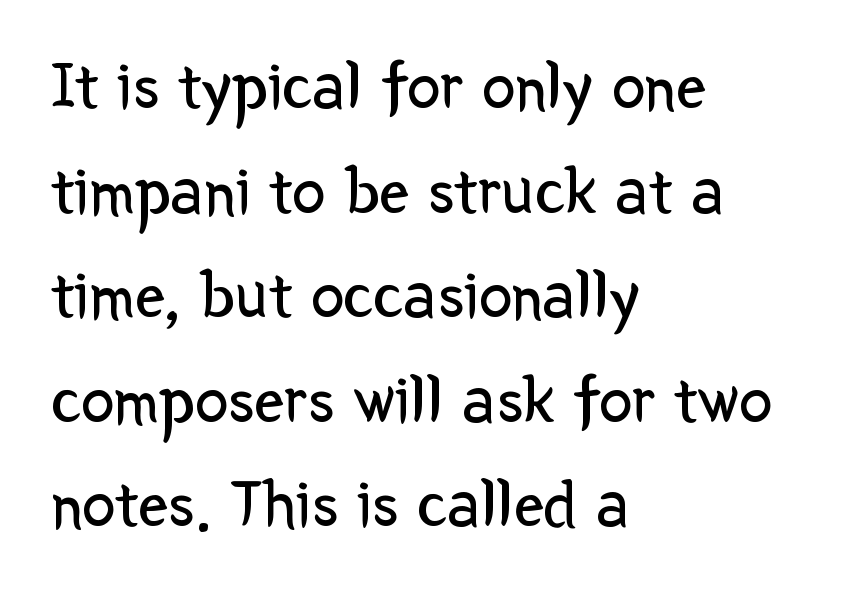
The image shows 67 px regular-weight sans-serif type, upright; set left-aligned, normal line spacing (1.56x), normal letter spacing, not underlined; low stroke contrast and a medium x-height.
